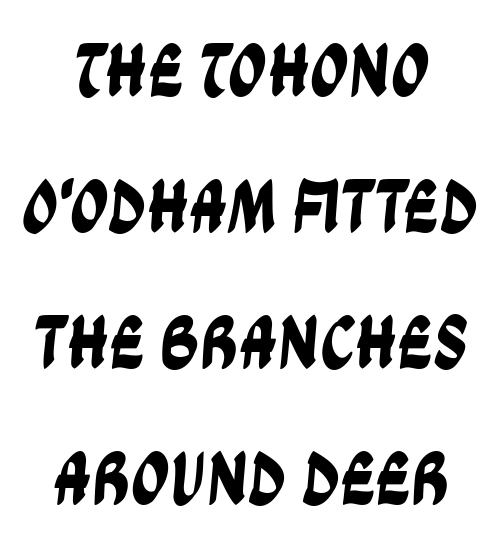
{"serif": "no", "width": "condensed", "stroke_contrast": "low", "x_height": "large", "monospaced": "no", "underline": "no", "align": "center", "line_spacing_ratio": 1.79, "letter_spacing": "normal", "letter_spacing_em": 0.0, "glyph_px": 76}
